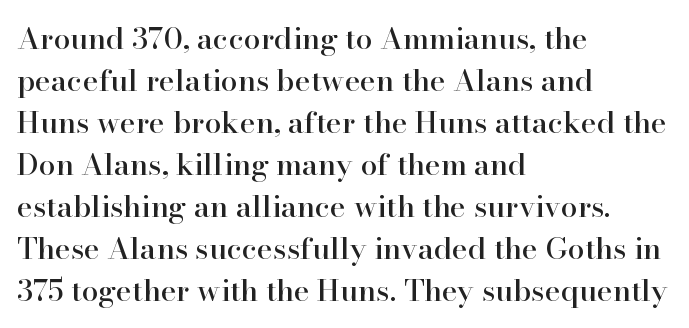
{"serif": "yes", "italic": "no", "width": "normal", "stroke_contrast": "high", "x_height": "small", "monospaced": "no", "underline": "no", "align": "left", "line_spacing": "normal", "line_spacing_ratio": 1.4, "letter_spacing": "normal", "letter_spacing_em": 0.0, "glyph_px": 30}
